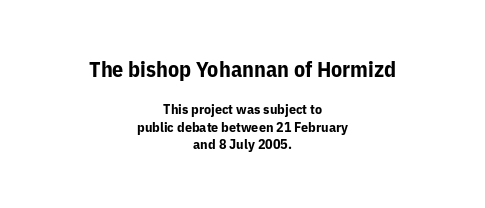
The image shows 22 px bold type, upright; set centered, normal line spacing (1.25x), normal letter spacing, not underlined; the first (top) block is 1.57x larger.
